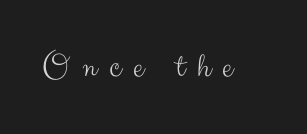
The image shows 37 px light sans-serif type; set unusually wide letter spacing (+0.33 em), not underlined; medium stroke contrast and a small x-height.
